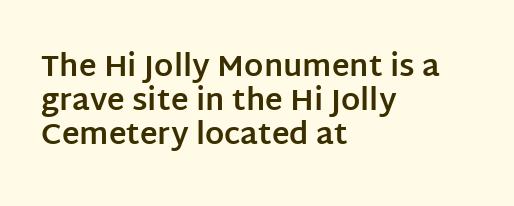
Nobody touched the tracking dial on this one. The face used here is proportionally spaced, like ordinary book or web type. The sample has been set heavy, in full bold. The face used here is a sans, in the tradition of grotesques and geometrics.
